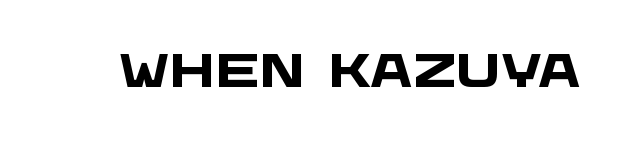
Note the varied advance widths — an 'i' is clearly narrower than an 'm'. The tracking reads as untouched default to a designer's eye. Set as a true bold cut, around the 700 mark. Grotesque or geometric, the face here clearly has no serifs.
